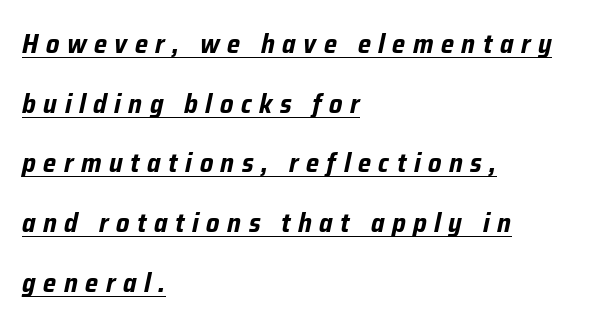
Plenty of ink on the page — the face is bold. Every word sits above its own underline. This block would shrink considerably if given ordinary leading; it's expanded now. A classic flush-left, rag-right setting is used for this passage. Here the glyphs are tracked loosely, breaking word shapes into spaced letters. Compared with ordinary roman type, these characters are visibly tilted.
